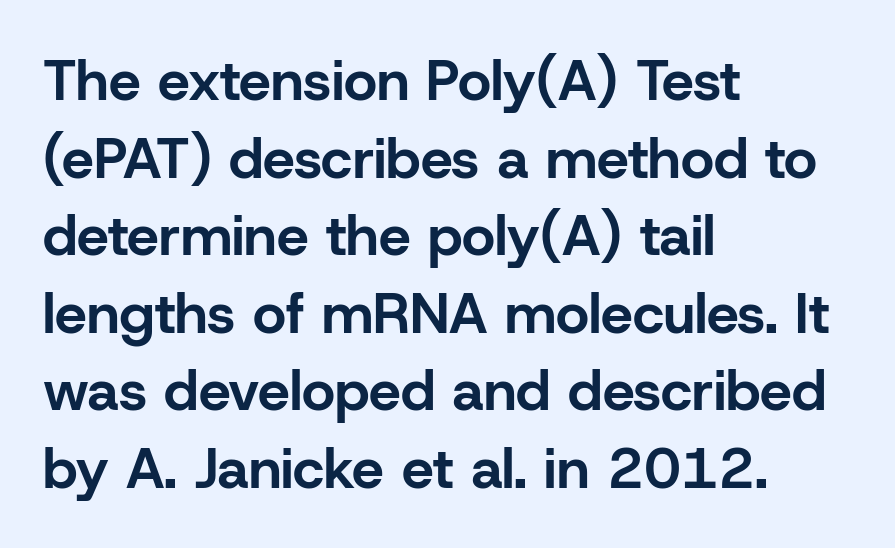
Q: Is the text bold? A: Yes.
Q: Is the text italic (slanted)? A: No, it is upright.
Q: Is the typeface a serif or a sans-serif typeface? A: Sans-serif.
Q: Is the text underlined? A: No.
Q: How is the paragraph aligned? A: Left-aligned.
Q: Is the spacing between letters normal or unusually wide? A: Normal.
Q: Is the spacing between lines tight, normal or loose? A: Normal.
Q: Width (condensed, normal, or wide)? A: Normal.
Q: Stroke contrast? A: Low.
Q: x-height? A: Medium.
Q: Monospaced? A: No.
